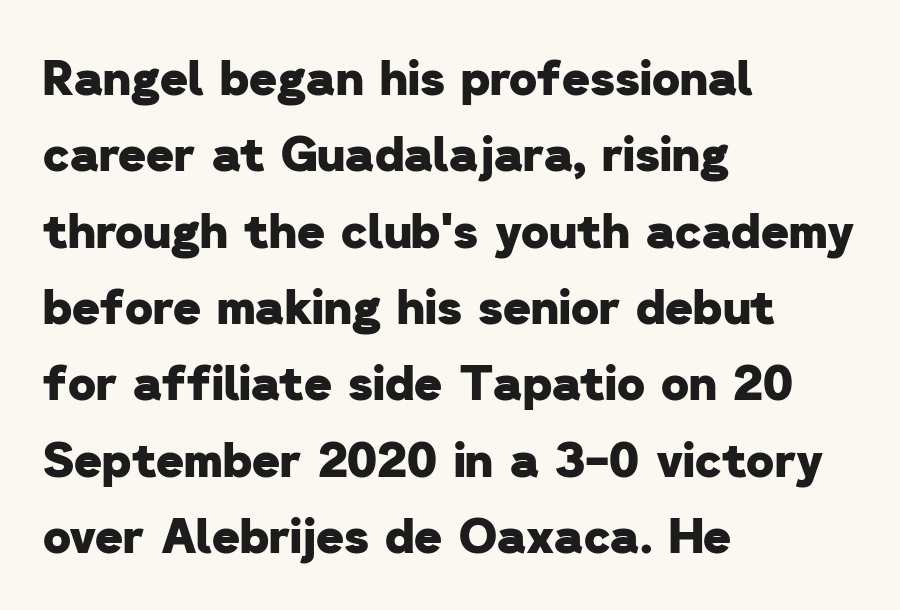
The image shows 48 px heavy sans-serif type; set left-aligned, normal line spacing (1.59x), normal letter spacing, not underlined; low stroke contrast and a medium x-height.
